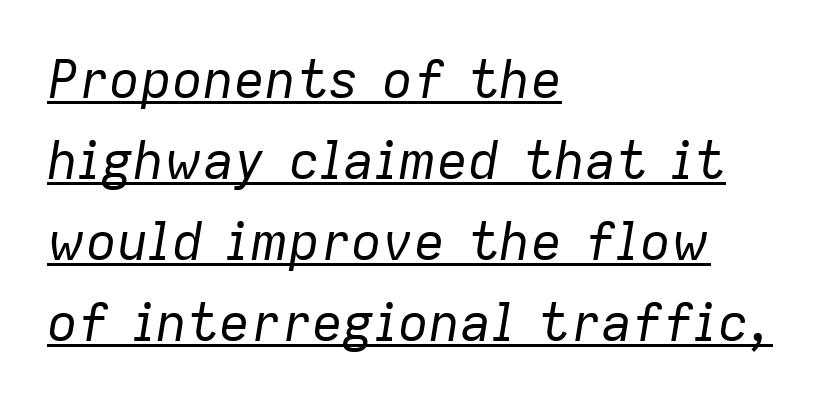
Q: Is the text bold? A: No.
Q: Is the text italic (slanted)? A: Yes, it leans right by about 9 degrees.
Q: Is the text underlined? A: Yes.
Q: How is the paragraph aligned? A: Left-aligned.
Q: Is the spacing between letters normal or unusually wide? A: Normal.
Q: Is the spacing between lines tight, normal or loose? A: Normal.
Q: Width (condensed, normal, or wide)? A: Normal.
Q: Stroke contrast? A: Low.
Q: x-height? A: Medium.
Q: Monospaced? A: No.
